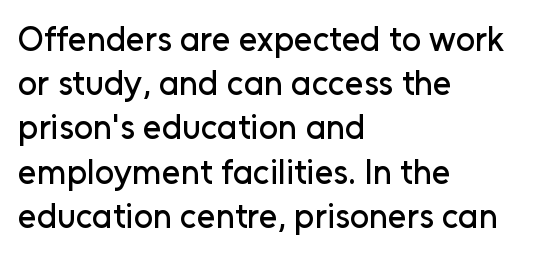
{"serif": "no", "italic": "no", "width": "normal", "stroke_contrast": "low", "x_height": "medium", "monospaced": "no", "underline": "no", "align": "left", "line_spacing": "normal", "line_spacing_ratio": 1.3, "letter_spacing": "normal", "letter_spacing_em": 0.0, "glyph_px": 34}
